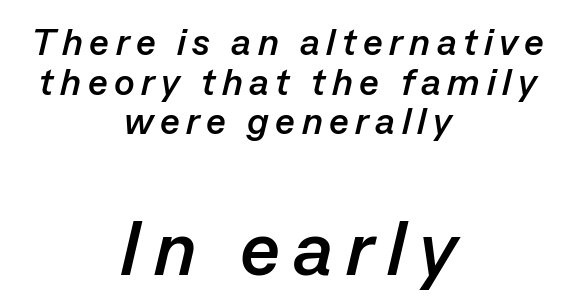
The image shows 77 px semibold type, italic (leaning right); set centered, tight line spacing (1.04x), not underlined; the second (bottom) block is 2.03x larger; low stroke contrast and a medium x-height.
